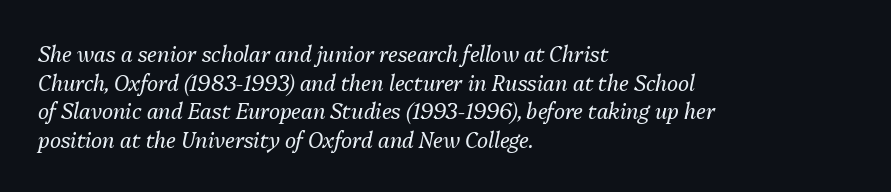
Normally led — the rows are evenly, conventionally spaced. This sample is left-justified, so line endings fall wherever the words run out. This sample uses an oblique cut, with every glyph tilted off the vertical. The area under the type is left untouched. Tracking value appears to be zero — textbook default spacing. This reads as an unemphasized weight, regular at the heaviest.
